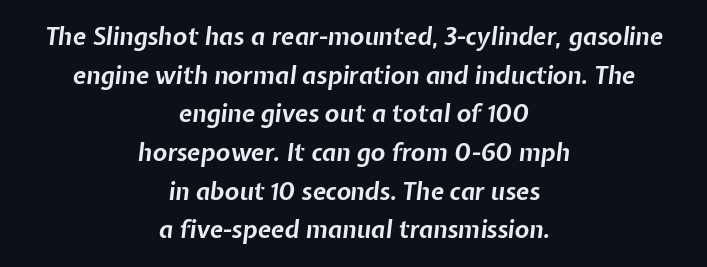
Q: Is the text bold? A: Yes.
Q: Is the text italic (slanted)? A: Yes, it leans right by about 7 degrees.
Q: Is the text underlined? A: No.
Q: How is the paragraph aligned? A: Centered.
Q: Is the spacing between letters normal or unusually wide? A: Normal.
Q: Is the spacing between lines tight, normal or loose? A: Normal.
